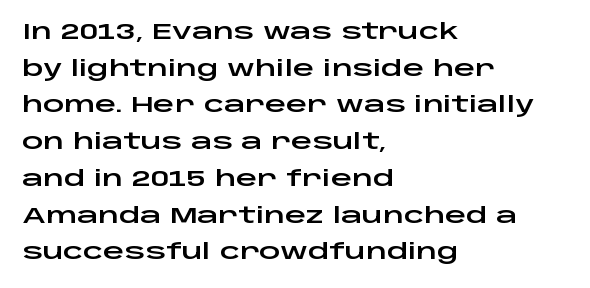
{"italic": "no", "underline": "no", "align": "left", "line_spacing_ratio": 1.75, "letter_spacing": "normal", "letter_spacing_em": 0.0, "glyph_px": 21}
